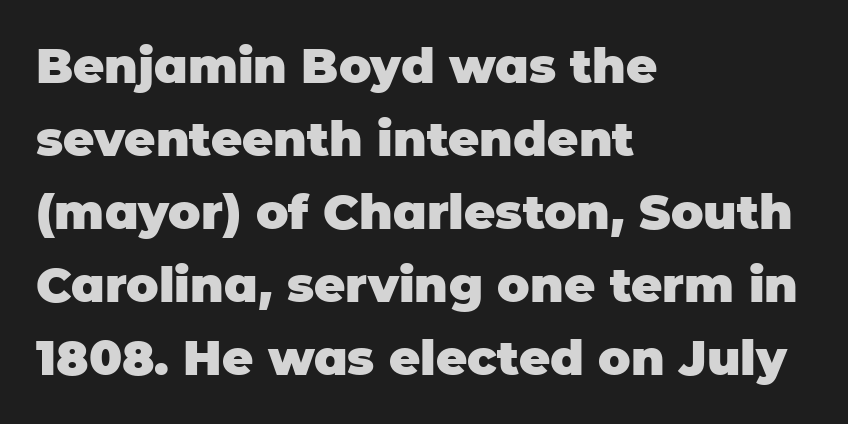
{"serif": "no", "italic": "no", "bold": "yes", "weight": "heavy", "width": "normal", "stroke_contrast": "low", "x_height": "large", "monospaced": "no", "underline": "no", "align": "left", "line_spacing": "normal", "line_spacing_ratio": 1.52, "letter_spacing": "normal", "letter_spacing_em": 0.0, "glyph_px": 48}
